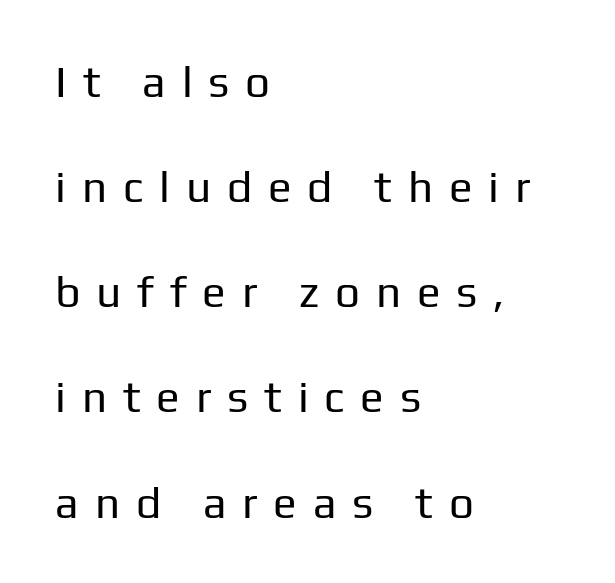
Look at the tracking — it's clearly loosened, letters drifting apart. Note the varied advance widths — an 'i' is clearly narrower than an 'm'. Summary of vertical rhythm: relaxed, with wide interline spacing. Caption: face not bold, strokes unweighted. These lines were composed using upright roman letters. Decoration check: the copy has no underline.
